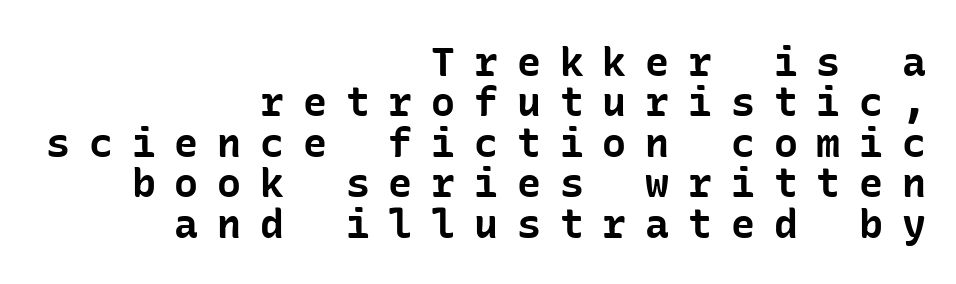
Posture: upright roman. Interline gaps are noticeably narrow in this sample. I'd call this a sans setting — the letters go barefoot. Glyph-to-glyph distance is far greater than everyday printed text. One-word summary of the alignment: right. Check the space under the baseline: it is left empty.
